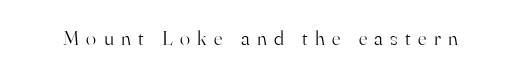
{"italic": "no", "bold": "no", "underline": "no", "letter_spacing": "wide", "letter_spacing_em": 0.35, "glyph_px": 21}
